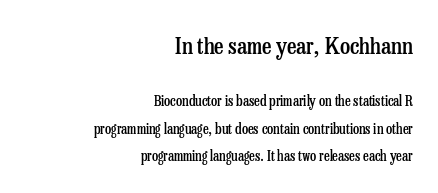
Q: Is the text bold? A: Semi-bold.
Q: Is the text italic (slanted)? A: No, it is upright.
Q: Is the text underlined? A: No.
Q: How is the paragraph aligned? A: Right-aligned.
Q: Is the spacing between letters normal or unusually wide? A: Normal.
Q: Is the spacing between lines tight, normal or loose? A: Loose.
Q: Which block of text is set in a larger size, the first (top) or the second (bottom)? A: The first (top) one.
